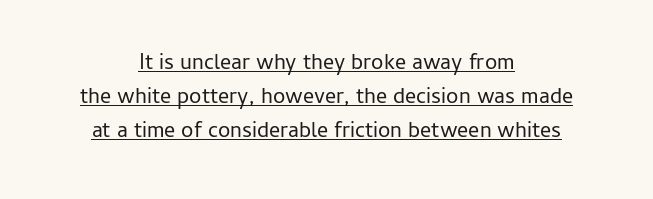
The image shows 22 px text type, upright; set centered, normal line spacing (1.55x), normal letter spacing, underlined.
